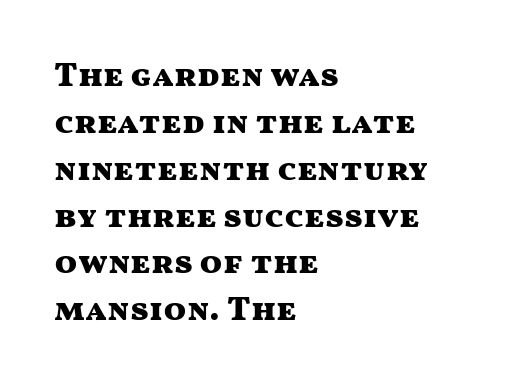
{"serif": "no", "italic": "no", "bold": "yes", "weight": "heavy", "width": "wide", "stroke_contrast": "medium", "x_height": "medium", "monospaced": "no", "underline": "no", "align": "left", "line_spacing": "normal", "line_spacing_ratio": 1.42, "letter_spacing": "normal", "letter_spacing_em": 0.0, "glyph_px": 33}
